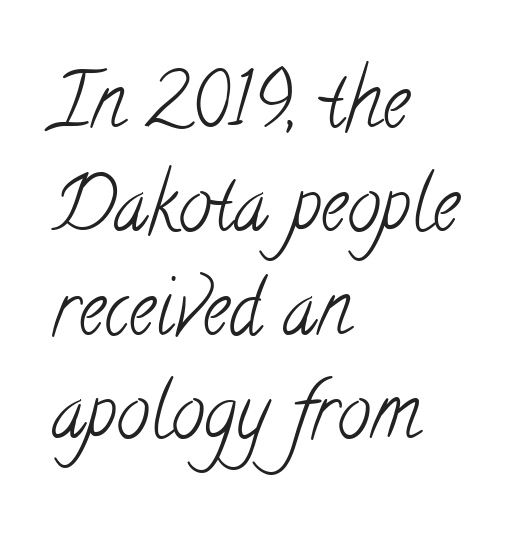
Q: Is the text bold? A: No.
Q: Is the typeface a serif or a sans-serif typeface? A: Serif.
Q: Is the text underlined? A: No.
Q: How is the paragraph aligned? A: Left-aligned.
Q: Is the spacing between letters normal or unusually wide? A: Normal.
Q: Is the spacing between lines tight, normal or loose? A: Normal.
Q: Width (condensed, normal, or wide)? A: Condensed.
Q: Stroke contrast? A: Low.
Q: x-height? A: Small.
Q: Monospaced? A: No.
